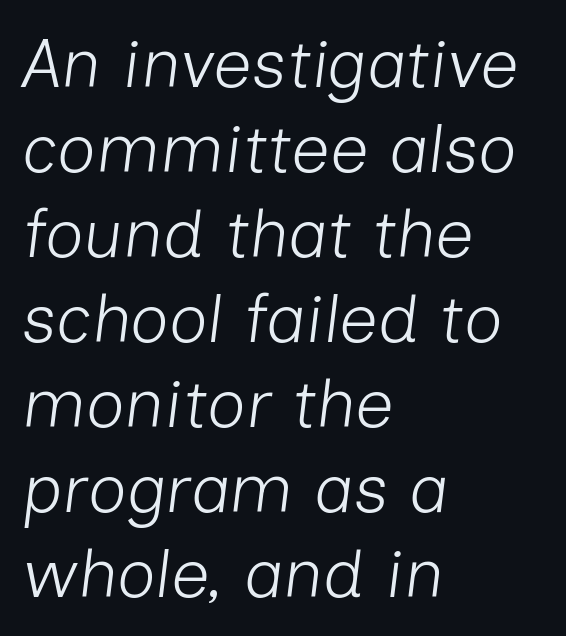
{"italic": "yes", "lean": "right", "slant_degrees": 7, "bold": "no", "weight": "light", "width": "normal", "stroke_contrast": "low", "x_height": "medium", "monospaced": "no", "underline": "no", "align": "left", "line_spacing": "normal", "line_spacing_ratio": 1.25, "letter_spacing": "normal", "letter_spacing_em": 0.0, "glyph_px": 68}
